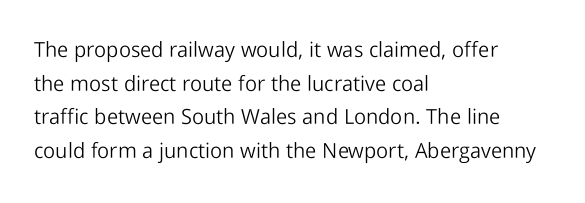
{"italic": "no", "bold": "no", "underline": "no", "align": "left", "line_spacing": "normal", "line_spacing_ratio": 1.6, "letter_spacing": "normal", "letter_spacing_em": 0.0, "glyph_px": 21}
